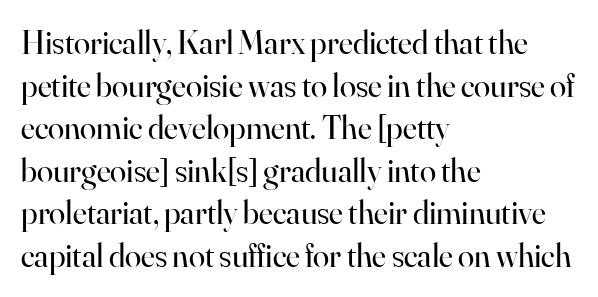
The image shows 33 px regular-weight serif type, upright; set left-aligned, normal line spacing (1.29x), normal letter spacing, not underlined; high stroke contrast and a small x-height.
